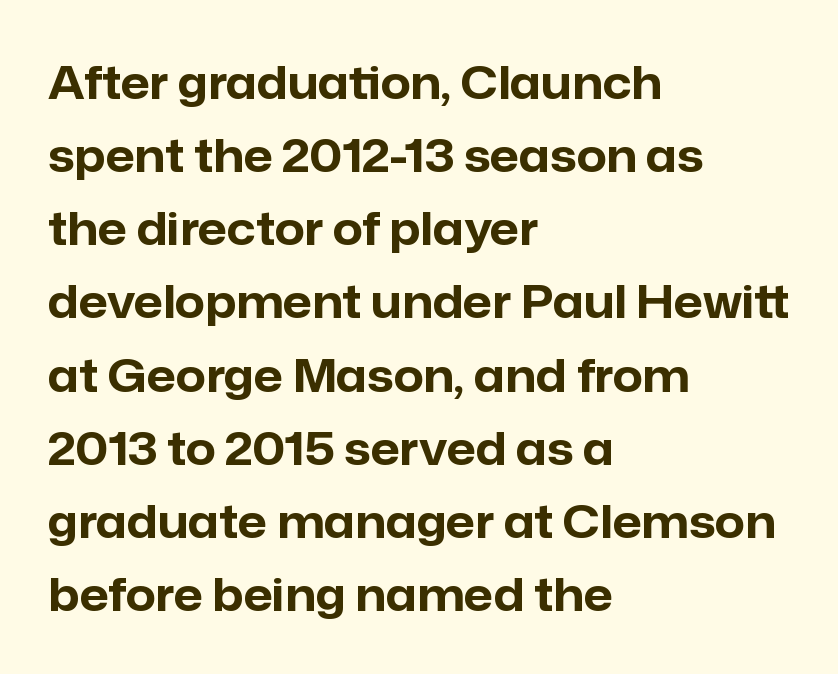
{"serif": "no", "italic": "no", "bold": "yes", "weight": "bold", "width": "normal", "stroke_contrast": "low", "x_height": "medium", "monospaced": "no", "underline": "no", "align": "left", "line_spacing": "normal", "line_spacing_ratio": 1.59, "letter_spacing": "normal", "letter_spacing_em": 0.0, "glyph_px": 46}
